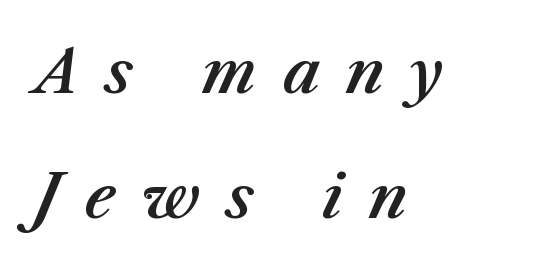
The image shows 59 px text type, italic (leaning right); set left-aligned, loose line spacing (2.12x), unusually wide letter spacing (+0.44 em), not underlined; medium stroke contrast and a medium x-height.
